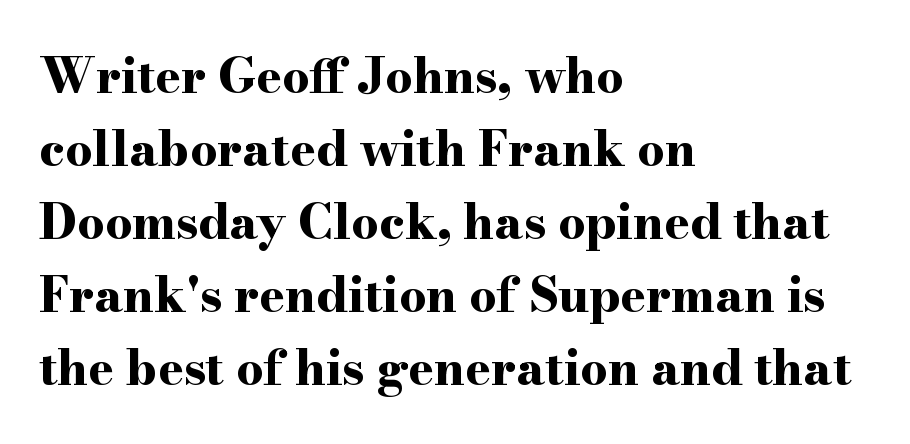
{"serif": "yes", "italic": "no", "bold": "yes", "weight": "bold", "width": "wide", "stroke_contrast": "high", "x_height": "small", "monospaced": "no", "underline": "no", "align": "left", "line_spacing": "normal", "line_spacing_ratio": 1.52, "letter_spacing": "normal", "letter_spacing_em": 0.0, "glyph_px": 48}
